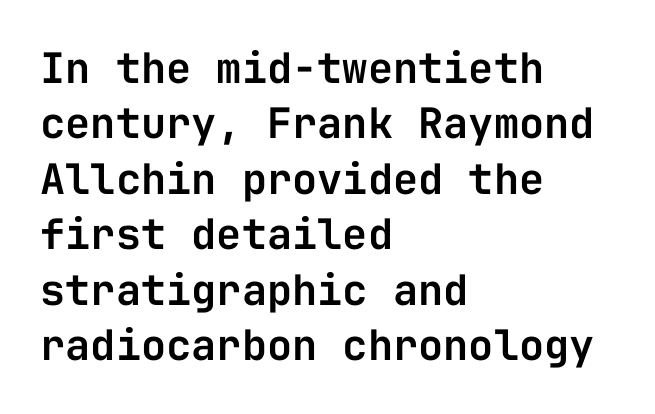
Q: Is the text italic (slanted)? A: No, it is upright.
Q: Is the typeface a serif or a sans-serif typeface? A: Sans-serif.
Q: Is the text underlined? A: No.
Q: How is the paragraph aligned? A: Left-aligned.
Q: Is the spacing between letters normal or unusually wide? A: Normal.
Q: Is the spacing between lines tight, normal or loose? A: Normal.
Q: Width (condensed, normal, or wide)? A: Normal.
Q: Stroke contrast? A: Low.
Q: x-height? A: Medium.
Q: Monospaced? A: Yes.
